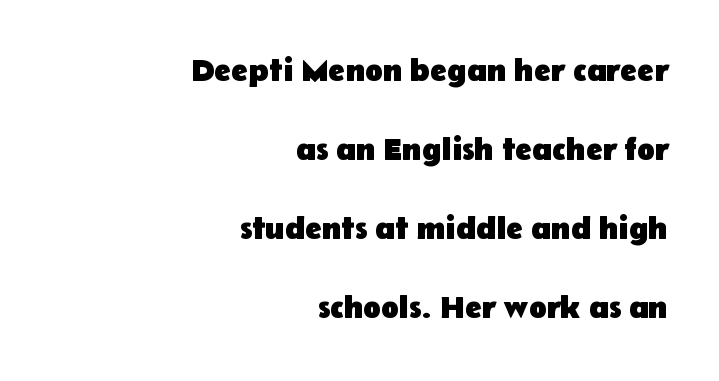
{"serif": "no", "italic": "no", "bold": "yes", "weight": "heavy", "width": "normal", "stroke_contrast": "low", "x_height": "medium", "monospaced": "no", "underline": "no", "align": "right", "line_spacing": "loose", "line_spacing_ratio": 2.47, "letter_spacing": "normal", "letter_spacing_em": 0.0, "glyph_px": 32}
